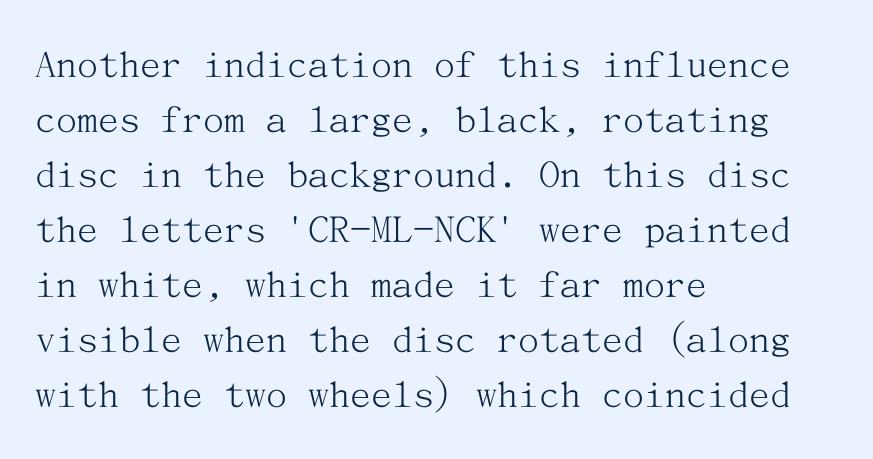
Q: Is the text bold? A: No.
Q: Is the text italic (slanted)? A: No, it is upright.
Q: Is the typeface a serif or a sans-serif typeface? A: Serif.
Q: Is the text underlined? A: No.
Q: How is the paragraph aligned? A: Left-aligned.
Q: Is the spacing between letters normal or unusually wide? A: Normal.
Q: Is the spacing between lines tight, normal or loose? A: Normal.
Q: Width (condensed, normal, or wide)? A: Normal.
Q: Stroke contrast? A: Medium.
Q: x-height? A: Medium.
